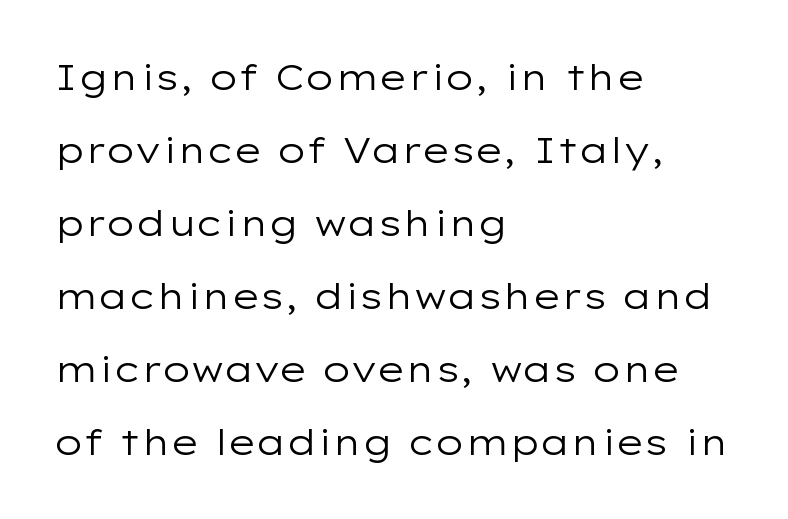
Q: Is the text bold? A: No.
Q: Is the text italic (slanted)? A: No, it is upright.
Q: Is the typeface a serif or a sans-serif typeface? A: Sans-serif.
Q: Is the text underlined? A: No.
Q: How is the paragraph aligned? A: Left-aligned.
Q: Is the spacing between letters normal or unusually wide? A: Normal.
Q: Is the spacing between lines tight, normal or loose? A: Loose.
Q: Width (condensed, normal, or wide)? A: Wide.
Q: Stroke contrast? A: Low.
Q: x-height? A: Medium.
Q: Monospaced? A: No.
